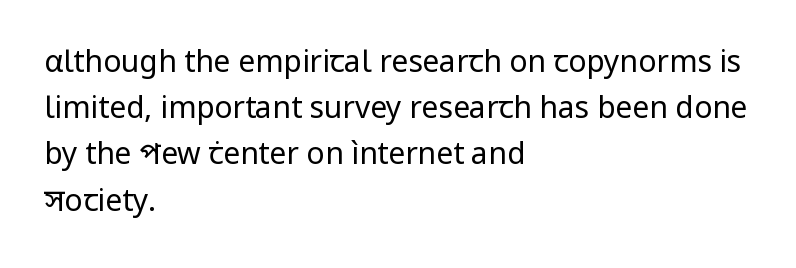
Q: Is the text bold? A: No.
Q: Is the text italic (slanted)? A: No, it is upright.
Q: Is the typeface a serif or a sans-serif typeface? A: Sans-serif.
Q: Is the text underlined? A: No.
Q: How is the paragraph aligned? A: Left-aligned.
Q: Is the spacing between letters normal or unusually wide? A: Normal.
Q: Is the spacing between lines tight, normal or loose? A: Normal.
Q: Width (condensed, normal, or wide)? A: Normal.
Q: Stroke contrast? A: Low.
Q: x-height? A: Medium.
Q: Monospaced? A: No.
